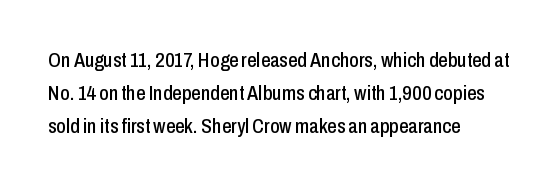
The image shows 21 px text type, upright; set left-aligned, normal line spacing (1.56x), normal letter spacing, not underlined.
